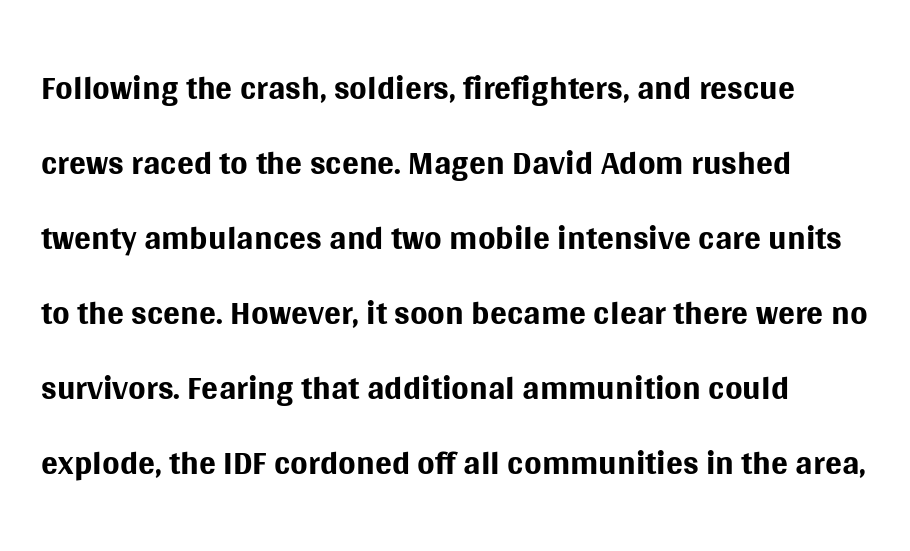
Q: Is the text bold? A: No.
Q: Is the text italic (slanted)? A: No, it is upright.
Q: Is the typeface a serif or a sans-serif typeface? A: Sans-serif.
Q: Is the text underlined? A: No.
Q: Is the spacing between letters normal or unusually wide? A: Normal.
Q: Is the spacing between lines tight, normal or loose? A: Normal.
Q: Width (condensed, normal, or wide)? A: Normal.
Q: Stroke contrast? A: Medium.
Q: x-height? A: Large.
Q: Monospaced? A: No.
